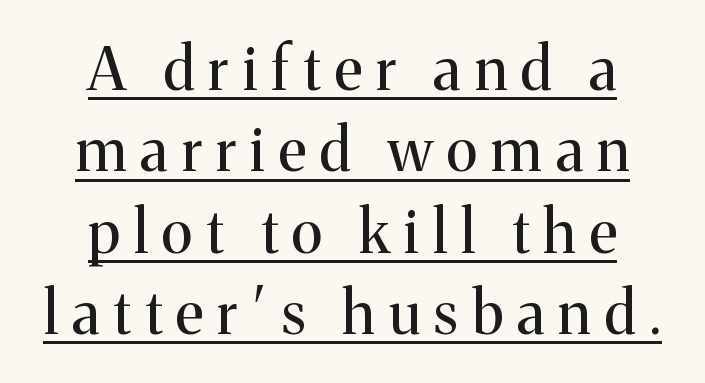
Ascenders rise straight up at ninety degrees. In CSS terms this would be text-align: center. A continuous stroke trails under the words, as in a hyperlink. Is there much room between lines? A standard amount, neither cramped nor airy. Weight: not bold — regular or lighter. To sum up the face: it has serifs.
